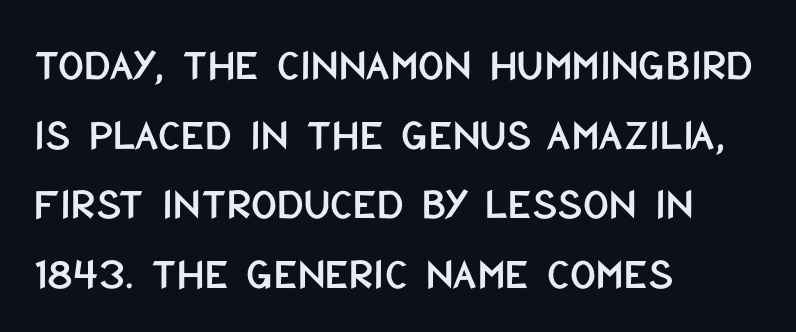
The passage shown is typeset with a sans-serif family. A bare baseline throughout the passage. Quick note: interline space is typical. Ordinary non-slanted type is in use. Do the characters align in a grid? No, the font is proportional.
